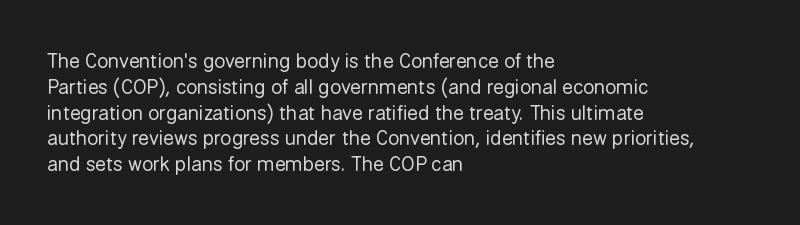
The image shows 20 px text type, upright; set left-aligned, normal line spacing (1.29x), normal letter spacing, not underlined.
